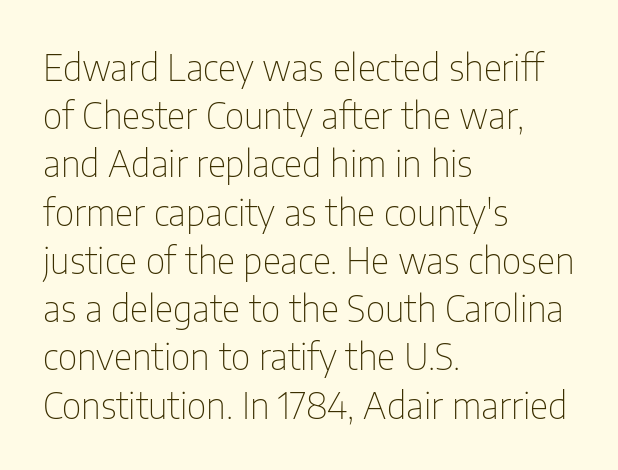
Q: Is the text bold? A: No.
Q: Is the text italic (slanted)? A: No, it is upright.
Q: Is the typeface a serif or a sans-serif typeface? A: Sans-serif.
Q: Is the text underlined? A: No.
Q: How is the paragraph aligned? A: Left-aligned.
Q: Is the spacing between letters normal or unusually wide? A: Normal.
Q: Is the spacing between lines tight, normal or loose? A: Normal.
Q: Width (condensed, normal, or wide)? A: Condensed.
Q: Stroke contrast? A: Low.
Q: x-height? A: Medium.
Q: Monospaced? A: No.
